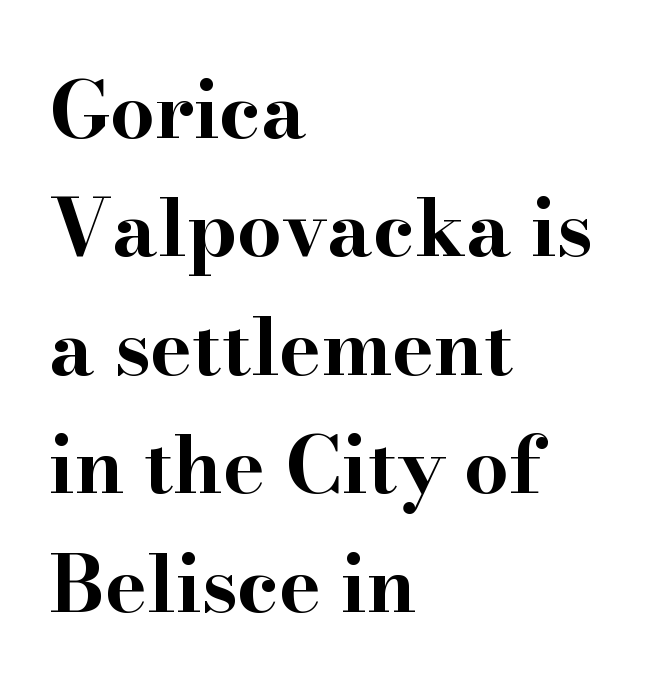
Is there any slant? The stems are plumb. Baseline-to-baseline distance is the conventional proportion of letter height. Does extra space separate the letters? No, they use regular spacing. Think of a printed novel: that variable character pitch is what you see here. A dark, heavy texture on the line: the type is bold. These lines are composed in type with serifs.
